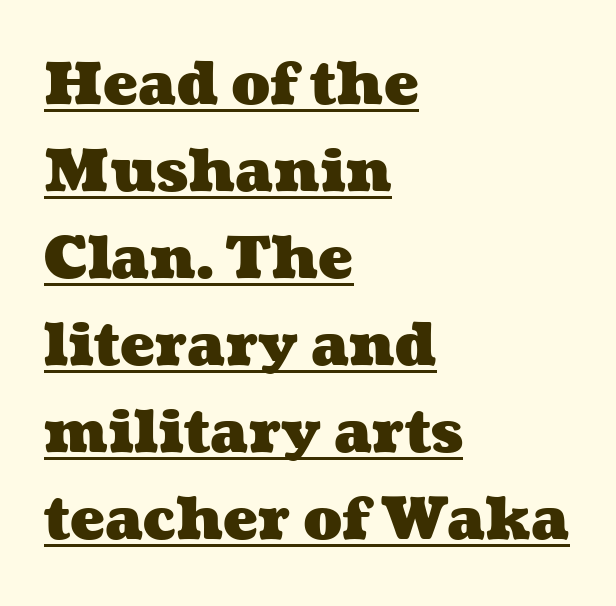
{"bold": "yes", "weight": "heavy", "width": "wide", "stroke_contrast": "medium", "x_height": "medium", "monospaced": "no", "underline": "yes", "align": "left", "line_spacing": "normal", "line_spacing_ratio": 1.5, "letter_spacing": "normal", "letter_spacing_em": 0.0, "glyph_px": 58}
